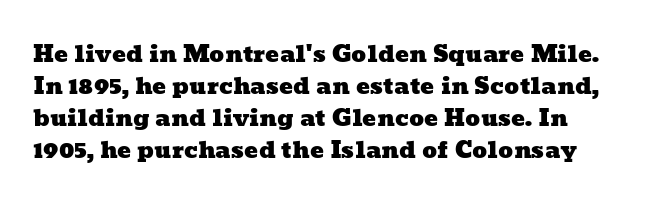
{"underline": "no", "line_spacing": "normal", "line_spacing_ratio": 1.39, "letter_spacing": "normal", "letter_spacing_em": 0.0, "glyph_px": 23}
